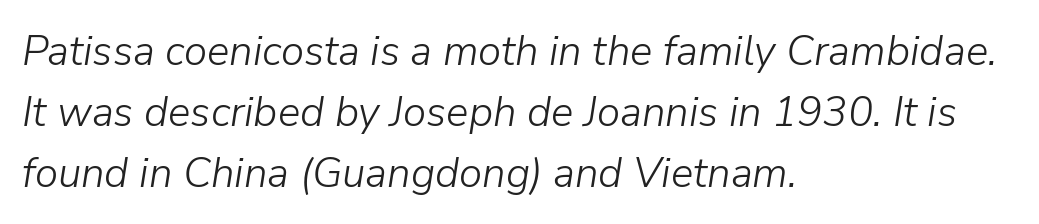
Anything drawn beneath the words? Only blank space. The rendering uses natural spacing where letterforms have individual widths. In CSS terms this would be text-align: left. Leading matches the norm, producing a regular column.
